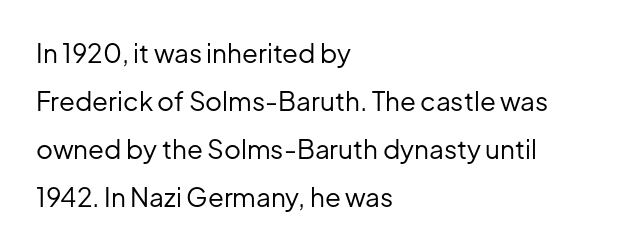
Heft: none added — not bold. The passage is arranged the way most books set body copy — flush left. Spacing between characters is what you'd get straight out of the box. The letters stand upright; this is a roman face. Letters rest on an invisible, unmarked baseline.
